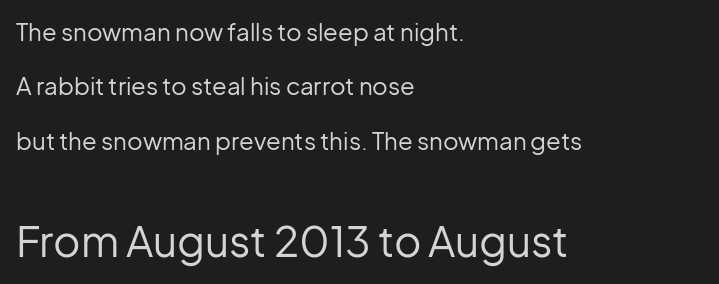
The image shows 42 px regular-weight sans-serif type, upright; set left-aligned, loose line spacing (2.27x), normal letter spacing, not underlined; the second (bottom) block is 1.75x larger; low stroke contrast and a medium x-height.
